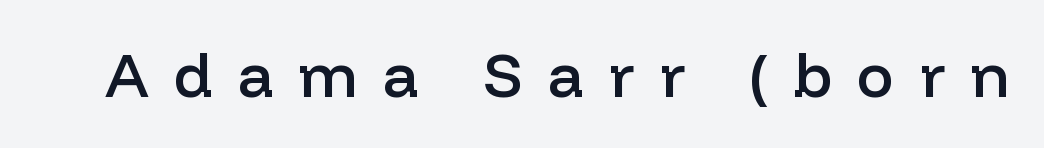
Q: Is the text bold? A: Semi-bold.
Q: Is the text italic (slanted)? A: No, it is upright.
Q: Is the typeface a serif or a sans-serif typeface? A: Sans-serif.
Q: Is the text underlined? A: No.
Q: Is the spacing between letters normal or unusually wide? A: Unusually wide.
Q: Width (condensed, normal, or wide)? A: Normal.
Q: Stroke contrast? A: Low.
Q: x-height? A: Medium.
Q: Monospaced? A: No.
